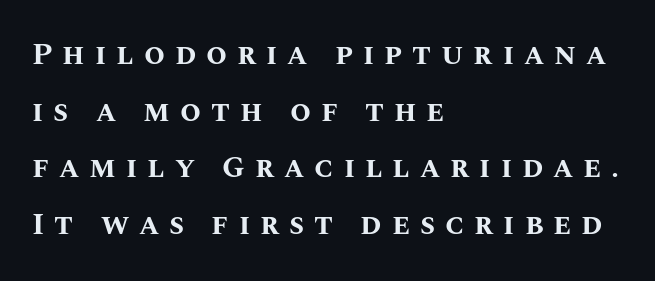
{"italic": "no", "bold": "yes", "weight": "bold", "width": "normal", "stroke_contrast": "medium", "x_height": "large", "monospaced": "no", "underline": "no", "align": "left", "line_spacing_ratio": 1.89, "letter_spacing": "wide", "letter_spacing_em": 0.33, "glyph_px": 30}
